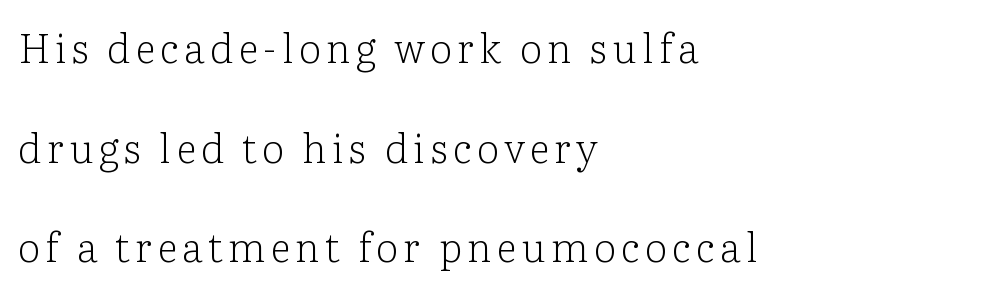
The image shows 40 px light serif type, upright; set left-aligned, loose line spacing (2.49x), not underlined; low stroke contrast and a medium x-height.
